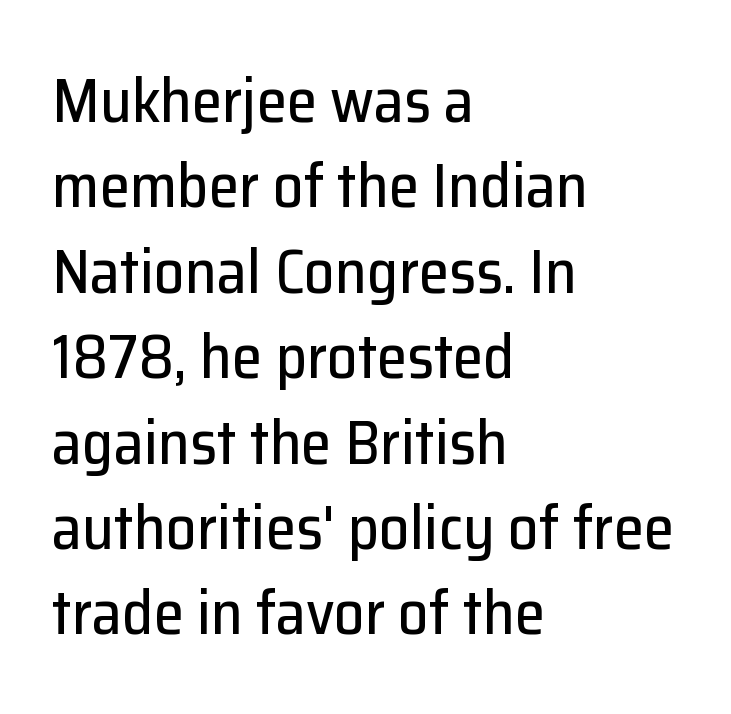
{"serif": "no", "italic": "no", "width": "normal", "stroke_contrast": "low", "x_height": "medium", "monospaced": "no", "underline": "no", "align": "left", "line_spacing": "normal", "line_spacing_ratio": 1.4, "letter_spacing": "normal", "letter_spacing_em": 0.0, "glyph_px": 61}
